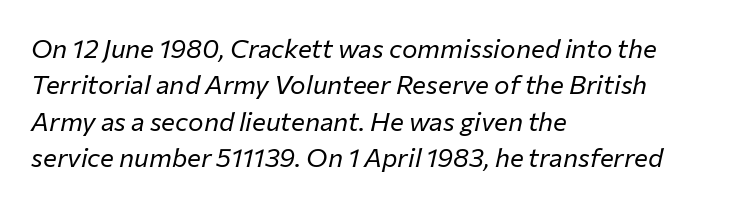
The image shows 26 px text type, italic (leaning right); set left-aligned, normal line spacing (1.4x), normal letter spacing, not underlined.
